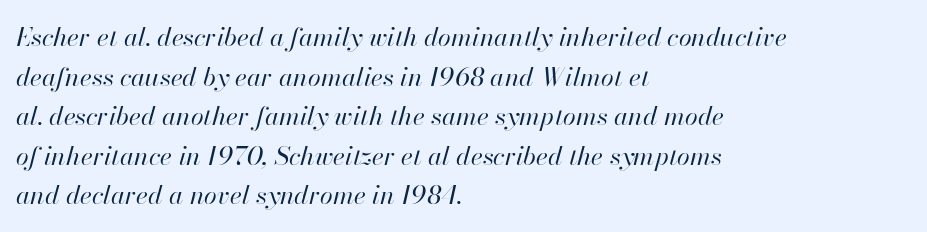
The image shows 26 px text type, italic (leaning right); set left-aligned, normal line spacing (1.52x), normal letter spacing, not underlined.
